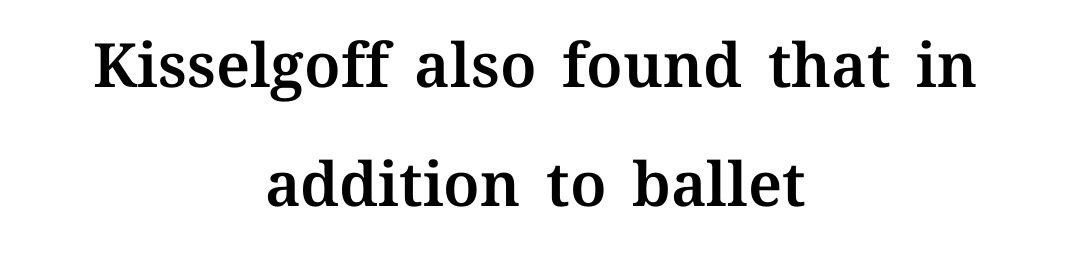
The line texture is even and compact thanks to regular tracking. The face used here is proportionally spaced, like ordinary book or web type. Do the letters lean? They stand straight. This sample trades compactness for vertical openness between lines. Alignment: centered. Check under the words: just untouched page.
